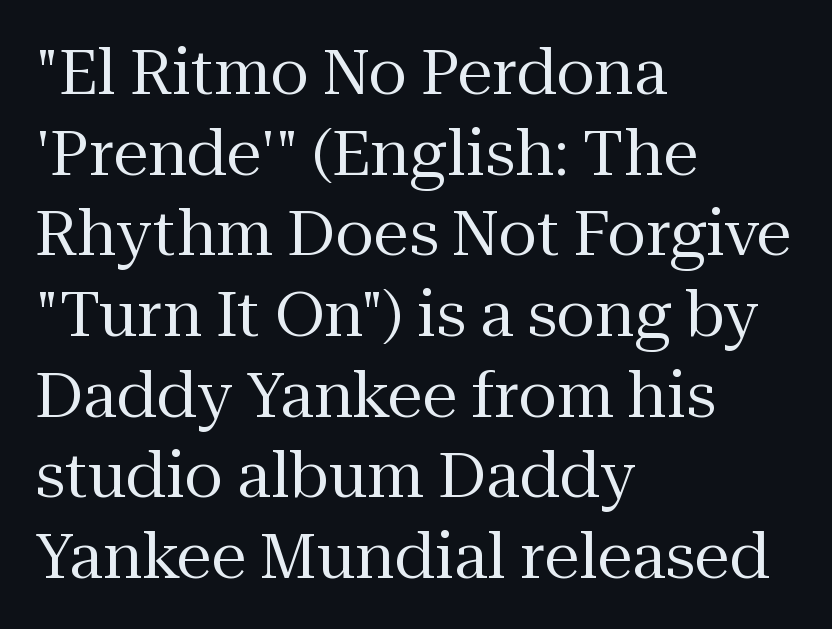
Q: Is the text bold? A: No.
Q: Is the text italic (slanted)? A: No, it is upright.
Q: Is the typeface a serif or a sans-serif typeface? A: Serif.
Q: Is the text underlined? A: No.
Q: How is the paragraph aligned? A: Left-aligned.
Q: Is the spacing between letters normal or unusually wide? A: Normal.
Q: Is the spacing between lines tight, normal or loose? A: Normal.
Q: Width (condensed, normal, or wide)? A: Normal.
Q: Stroke contrast? A: Medium.
Q: x-height? A: Medium.
Q: Monospaced? A: No.
